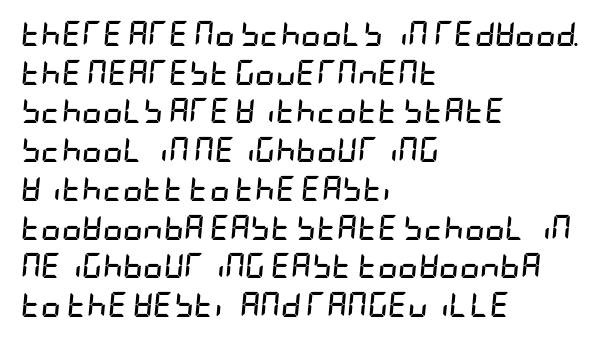
Words appear dense and cohesive because spacing is normal. The string is rendered with underlining switched off. The setting favours the left margin, as ordinary paragraphs usually do. Tall strokes in this sample are angled rather than plumb.
